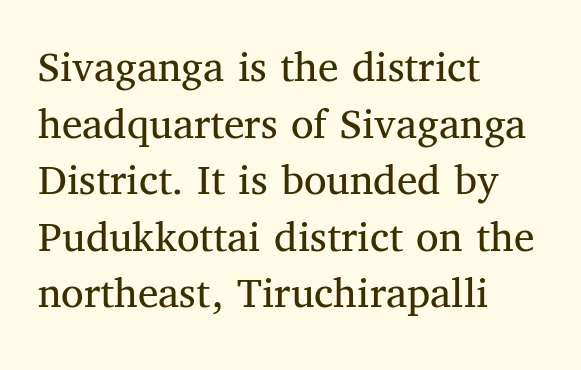
Q: Is the text bold? A: No.
Q: Is the text italic (slanted)? A: No, it is upright.
Q: Is the typeface a serif or a sans-serif typeface? A: Serif.
Q: Is the text underlined? A: No.
Q: How is the paragraph aligned? A: Left-aligned.
Q: Is the spacing between letters normal or unusually wide? A: Normal.
Q: Width (condensed, normal, or wide)? A: Normal.
Q: Stroke contrast? A: Medium.
Q: x-height? A: Medium.
Q: Monospaced? A: No.
